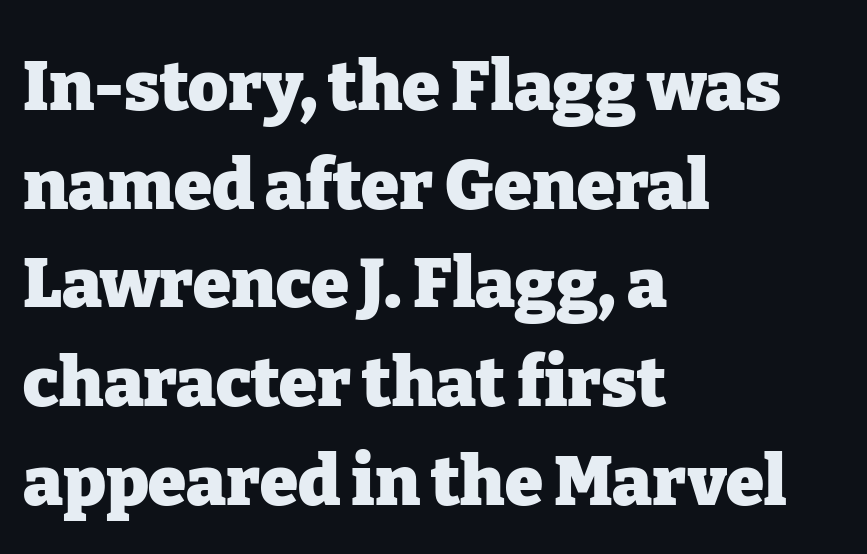
The image shows 69 px heavy serif type, upright; set left-aligned, normal line spacing (1.43x), normal letter spacing, not underlined; low stroke contrast and a medium x-height.
